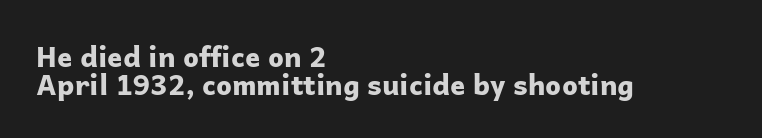
{"serif": "no", "italic": "no", "bold": "yes", "weight": "bold", "width": "normal", "stroke_contrast": "low", "x_height": "medium", "monospaced": "no", "underline": "no", "align": "left", "line_spacing": "tight", "line_spacing_ratio": 0.99, "letter_spacing": "normal", "letter_spacing_em": 0.0, "glyph_px": 28}
